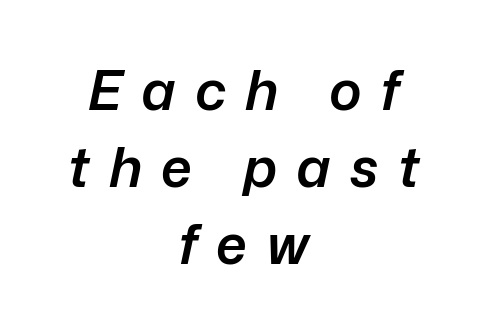
{"italic": "yes", "lean": "right", "slant_degrees": 12, "bold": "semi", "weight": "semibold", "width": "normal", "stroke_contrast": "low", "x_height": "medium", "monospaced": "no", "underline": "no", "align": "center", "line_spacing": "normal", "line_spacing_ratio": 1.4, "letter_spacing": "wide", "letter_spacing_em": 0.35, "glyph_px": 55}
